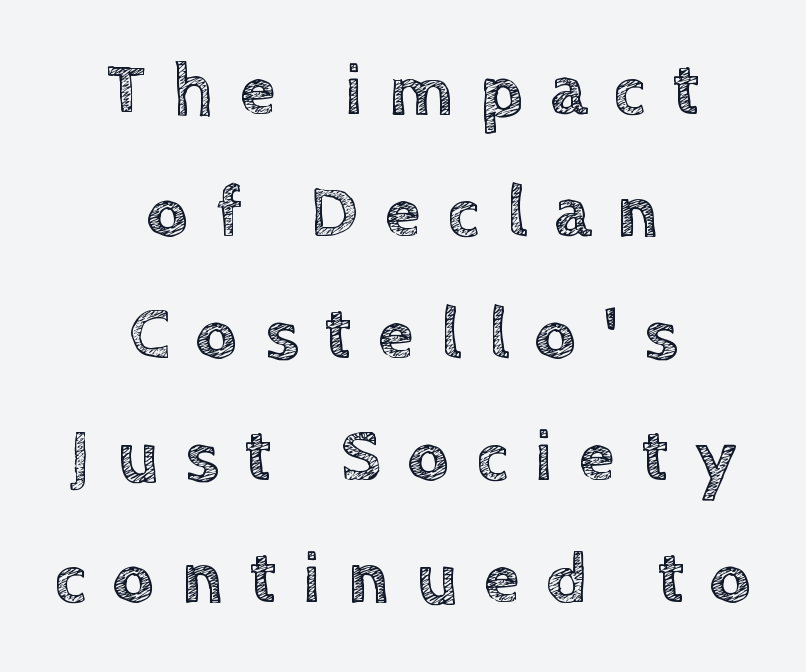
The image shows 73 px text type, upright; set centered, normal line spacing (1.67x), unusually wide letter spacing (+0.36 em), not underlined; a large x-height.
